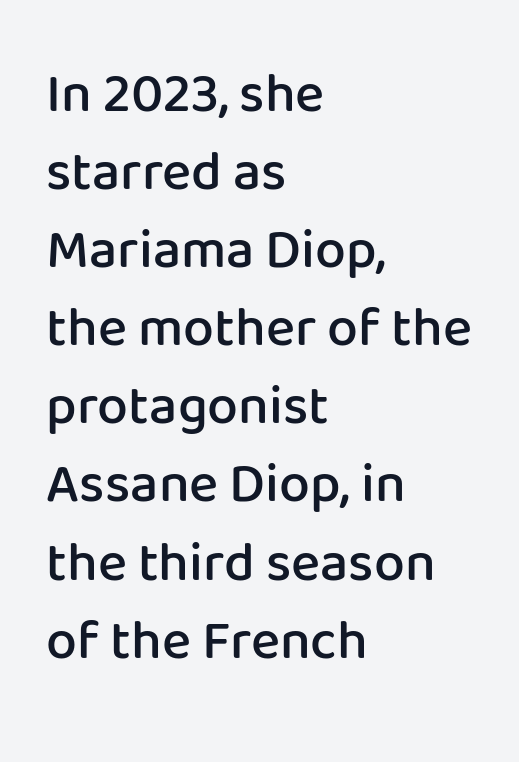
The face used here is proportionally spaced, like ordinary book or web type. The glyphs in this specimen are sans serif. This sample uses an upright cut, with every glyph sitting square on the baseline. The strokes are fattened partway — semibold, not bold.
